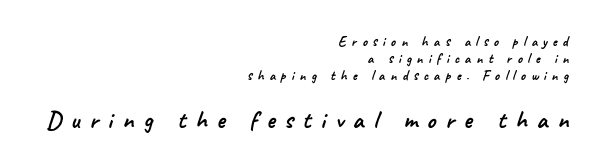
{"underline": "no", "align": "right", "line_spacing_ratio": 1.23, "letter_spacing": "wide", "letter_spacing_em": 0.38, "larger_block": "second", "size_ratio": 1.79, "glyph_px": 25}
